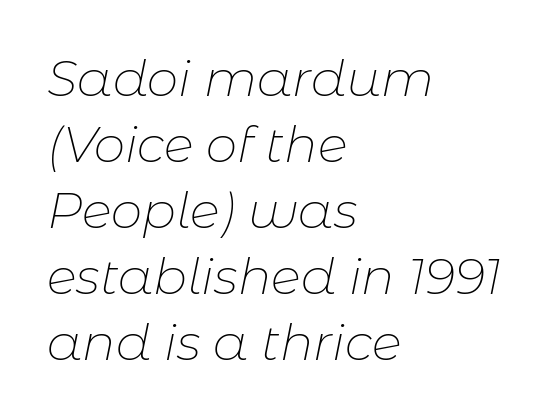
{"italic": "yes", "lean": "right", "slant_degrees": 11, "bold": "no", "weight": "thin", "width": "normal", "stroke_contrast": "low", "x_height": "medium", "monospaced": "no", "underline": "no", "align": "left", "line_spacing": "normal", "line_spacing_ratio": 1.32, "letter_spacing": "normal", "letter_spacing_em": 0.0, "glyph_px": 50}
